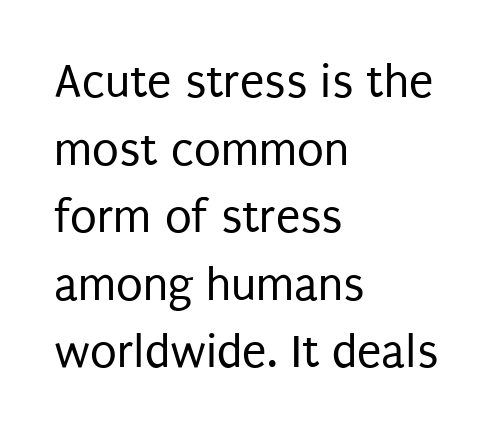
Q: Is the text bold? A: No.
Q: Is the text italic (slanted)? A: No, it is upright.
Q: Is the typeface a serif or a sans-serif typeface? A: Sans-serif.
Q: Is the text underlined? A: No.
Q: How is the paragraph aligned? A: Left-aligned.
Q: Is the spacing between letters normal or unusually wide? A: Normal.
Q: Is the spacing between lines tight, normal or loose? A: Normal.
Q: Width (condensed, normal, or wide)? A: Condensed.
Q: Stroke contrast? A: Low.
Q: x-height? A: Large.
Q: Monospaced? A: No.
